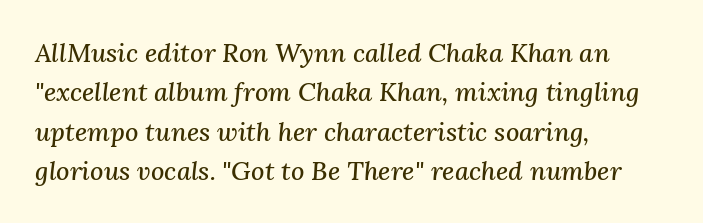
These lines are set flush left with a ragged right edge. Designer's note — italics engaged. The zone under the glyphs is completely vacant. Compared with typical paragraphs, the rows here are spaced about the same.
